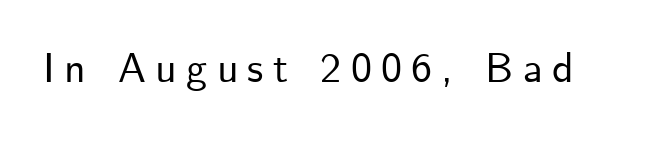
The image shows 42 px sans-serif type, upright; set unusually wide letter spacing (+0.22 em), not underlined; low stroke contrast and a small x-height.
